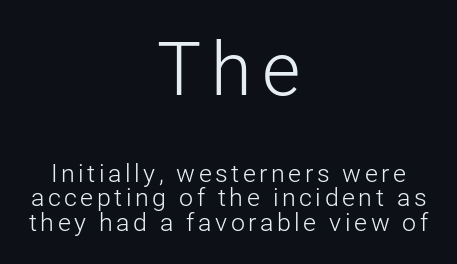
The image shows 74 px light sans-serif type, upright; set centered, tight line spacing (0.98x), not underlined; the first (top) block is 2.96x larger; low stroke contrast and a medium x-height.
